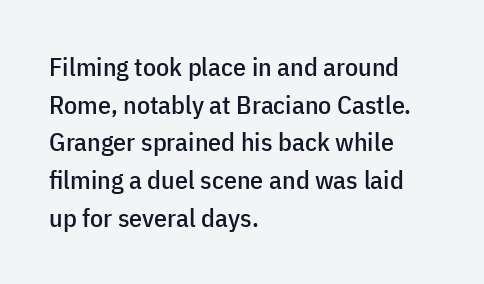
{"italic": "no", "underline": "no", "align": "left", "line_spacing": "normal", "line_spacing_ratio": 1.45, "letter_spacing": "normal", "letter_spacing_em": 0.0, "glyph_px": 26}
